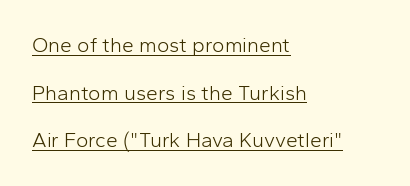
Quick note: interline space is abundant. Quick note: underline on. The letters sit at their default tracking, neither squeezed nor spread. Every character sits straight up, as roman type does.
